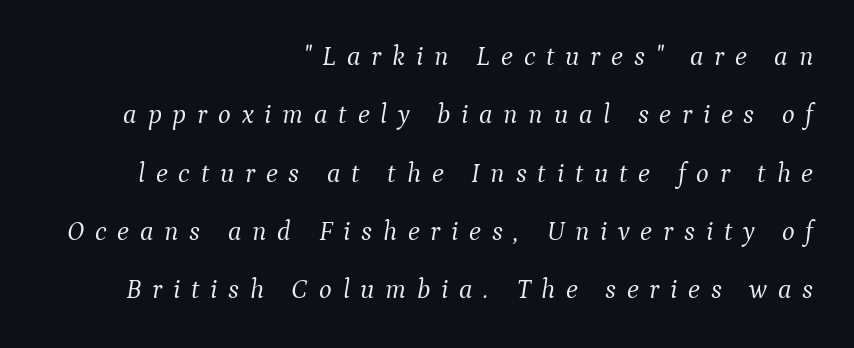
The image shows 27 px text type, italic (leaning right); set right-aligned, loose line spacing (2.16x), unusually wide letter spacing (+0.4 em), not underlined.
